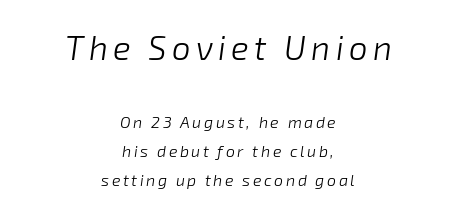
One-word summary of the alignment: center. Weight: in the light-to-regular range. Just letters on the line, the space beneath them empty. The passage shown is typed in a proportional face where columns would drift.
